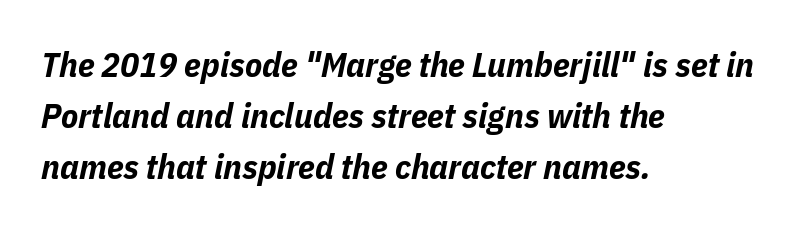
{"italic": "yes", "lean": "right", "slant_degrees": 11, "bold": "yes", "weight": "bold", "width": "condensed", "stroke_contrast": "low", "x_height": "medium", "monospaced": "no", "underline": "no", "align": "left", "line_spacing": "normal", "line_spacing_ratio": 1.46, "letter_spacing": "normal", "letter_spacing_em": 0.0, "glyph_px": 35}
